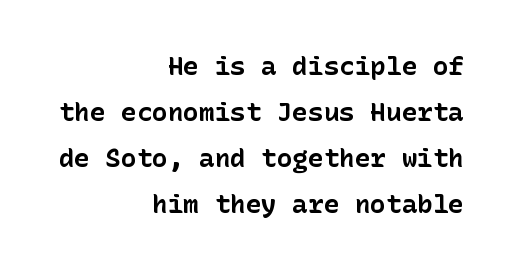
{"italic": "no", "bold": "yes", "underline": "no", "align": "right", "line_spacing_ratio": 1.77, "letter_spacing": "normal", "letter_spacing_em": 0.0, "glyph_px": 26}
